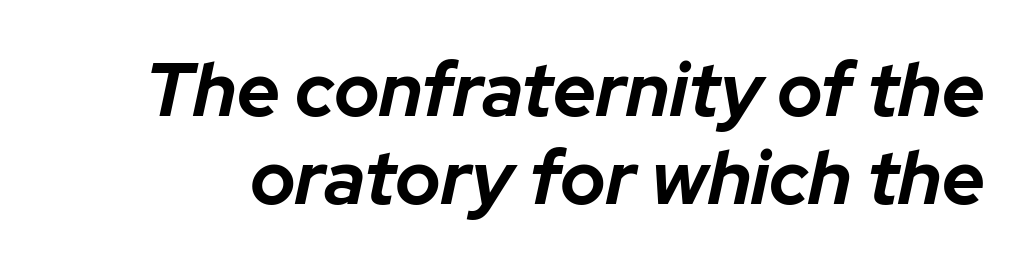
Q: Is the text bold? A: Yes.
Q: Is the text italic (slanted)? A: Yes, it leans right by about 12 degrees.
Q: Is the text underlined? A: No.
Q: Is the spacing between letters normal or unusually wide? A: Normal.
Q: Width (condensed, normal, or wide)? A: Normal.
Q: Stroke contrast? A: Low.
Q: x-height? A: Medium.
Q: Monospaced? A: No.
